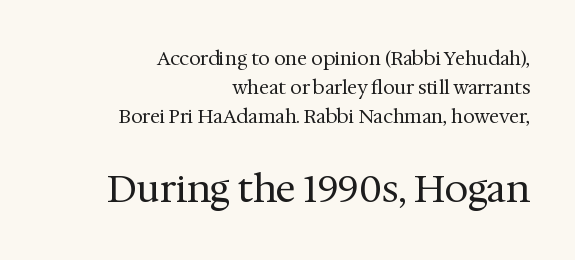
Q: Is the text bold? A: No.
Q: Is the text italic (slanted)? A: No, it is upright.
Q: Is the typeface a serif or a sans-serif typeface? A: Serif.
Q: Is the text underlined? A: No.
Q: How is the paragraph aligned? A: Right-aligned.
Q: Is the spacing between letters normal or unusually wide? A: Normal.
Q: Is the spacing between lines tight, normal or loose? A: Normal.
Q: Which block of text is set in a larger size, the first (top) or the second (bottom)? A: The second (bottom) one.
Q: Width (condensed, normal, or wide)? A: Normal.
Q: Stroke contrast? A: Medium.
Q: x-height? A: Medium.
Q: Monospaced? A: No.
